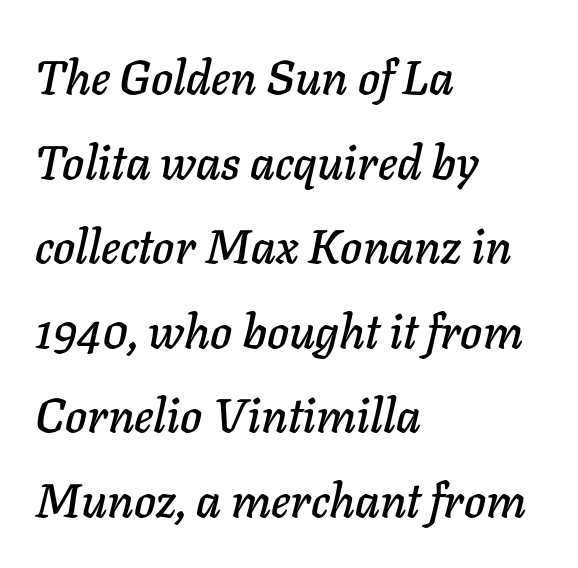
The baseline area is clear. Note the varied advance widths — an 'i' is clearly narrower than an 'm'. An italicized treatment has been applied to the whole sample. Where is the straight margin? On the left. There is no visible air inserted between adjacent glyphs.
